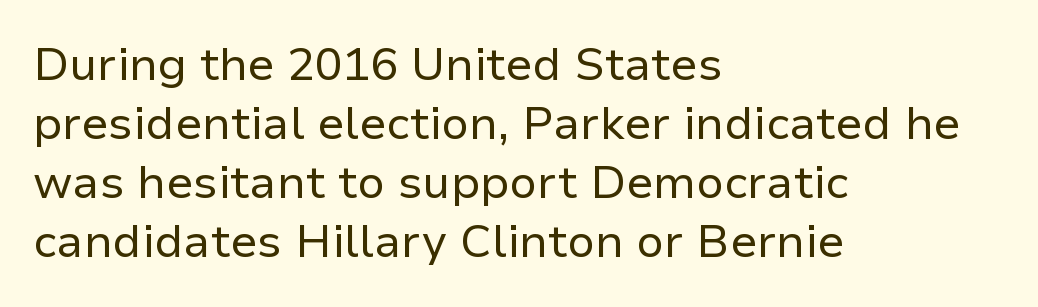
Q: Is the text bold? A: No.
Q: Is the text italic (slanted)? A: No, it is upright.
Q: Is the typeface a serif or a sans-serif typeface? A: Sans-serif.
Q: Is the text underlined? A: No.
Q: How is the paragraph aligned? A: Left-aligned.
Q: Is the spacing between letters normal or unusually wide? A: Normal.
Q: Is the spacing between lines tight, normal or loose? A: Normal.
Q: Width (condensed, normal, or wide)? A: Normal.
Q: Stroke contrast? A: Low.
Q: x-height? A: Medium.
Q: Monospaced? A: No.
